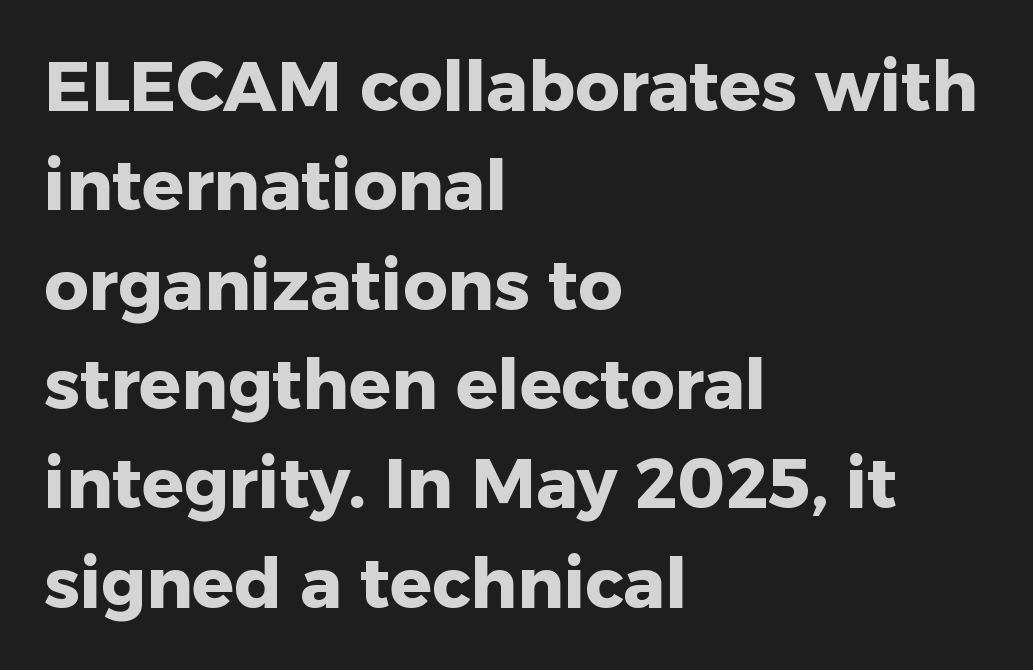
Glyph-to-glyph distance matches everyday printed text. You can tell it's not italic because the verticals are truly vertical. Nothing sits at the stroke ends, so this counts as sans-serif. A normal amount of white space separates one row of letters from the next. Proportional: the letters do not fall into vertical columns. Each glyph is drawn with heavy, bold strokes.
